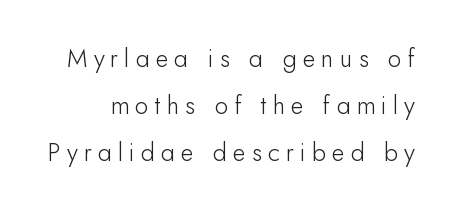
Q: Is the text bold? A: No.
Q: Is the text italic (slanted)? A: No, it is upright.
Q: Is the text underlined? A: No.
Q: Is the spacing between letters normal or unusually wide? A: Unusually wide.
